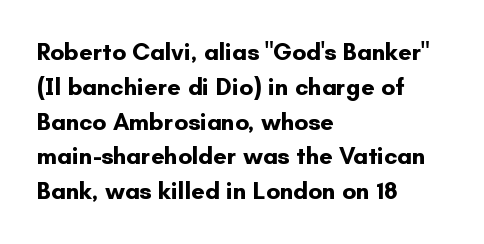
{"italic": "no", "bold": "yes", "underline": "no", "align": "left", "line_spacing": "normal", "line_spacing_ratio": 1.45, "letter_spacing": "normal", "letter_spacing_em": 0.0, "glyph_px": 24}
